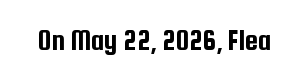
Q: Is the text italic (slanted)? A: No, it is upright.
Q: Is the typeface a serif or a sans-serif typeface? A: Sans-serif.
Q: Is the text underlined? A: No.
Q: Is the spacing between letters normal or unusually wide? A: Normal.
Q: Width (condensed, normal, or wide)? A: Condensed.
Q: Stroke contrast? A: Low.
Q: x-height? A: Medium.
Q: Monospaced? A: No.
